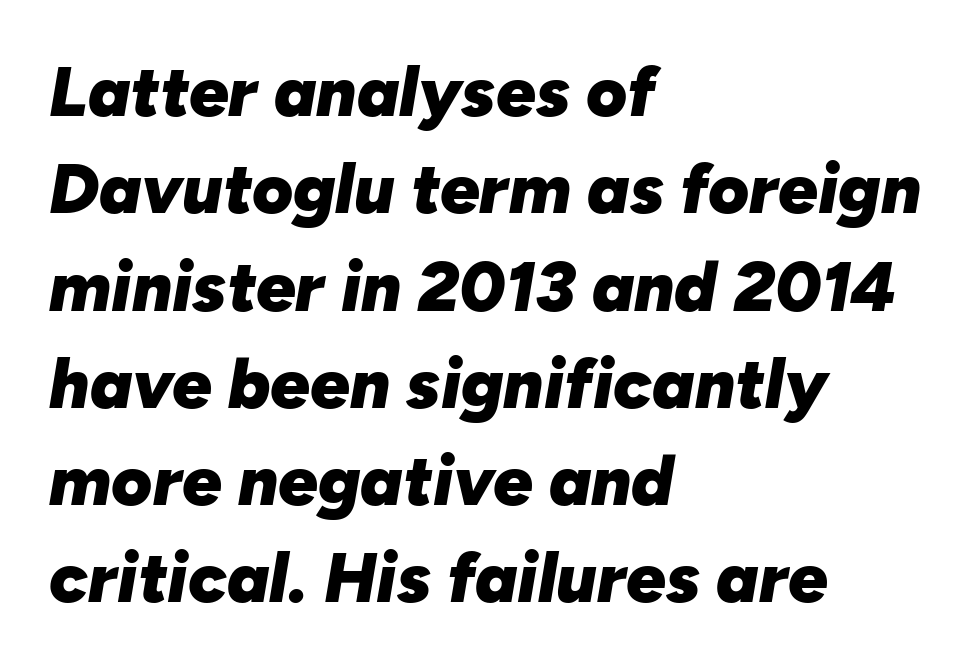
Q: Is the text bold? A: Yes.
Q: Is the text italic (slanted)? A: Yes, it leans right by about 10 degrees.
Q: Is the text underlined? A: No.
Q: How is the paragraph aligned? A: Left-aligned.
Q: Is the spacing between letters normal or unusually wide? A: Normal.
Q: Is the spacing between lines tight, normal or loose? A: Normal.
Q: Width (condensed, normal, or wide)? A: Normal.
Q: Stroke contrast? A: Low.
Q: x-height? A: Medium.
Q: Monospaced? A: No.
